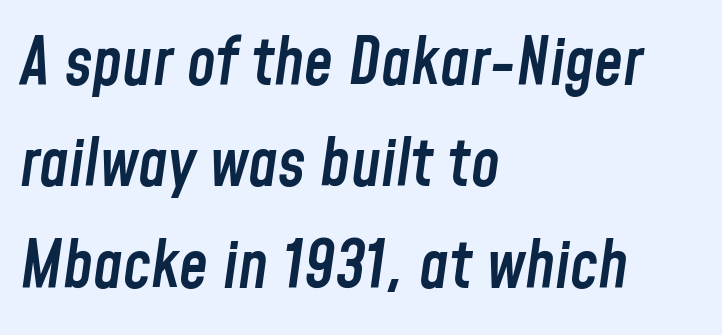
{"italic": "yes", "lean": "right", "slant_degrees": 8, "bold": "semi", "weight": "semibold", "width": "condensed", "stroke_contrast": "low", "x_height": "medium", "monospaced": "no", "underline": "no", "align": "left", "line_spacing": "normal", "line_spacing_ratio": 1.56, "letter_spacing": "normal", "letter_spacing_em": 0.0, "glyph_px": 65}
